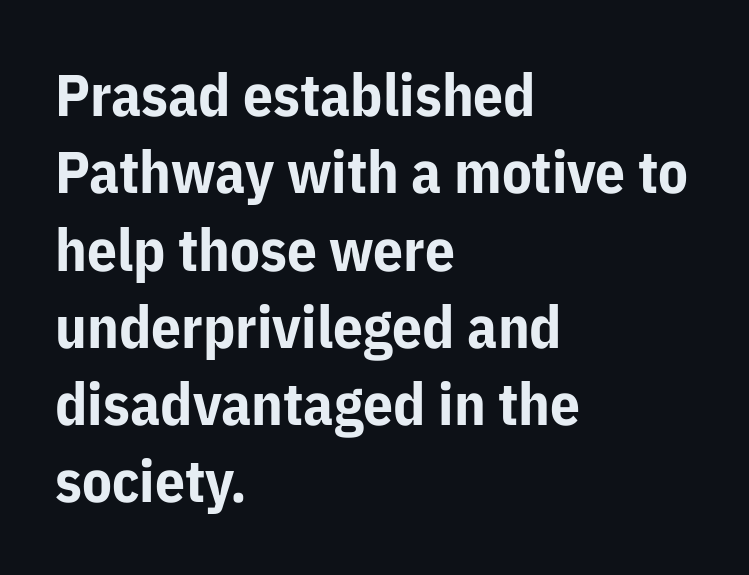
{"serif": "no", "italic": "no", "bold": "yes", "weight": "bold", "width": "normal", "stroke_contrast": "low", "x_height": "medium", "monospaced": "no", "underline": "no", "align": "left", "line_spacing": "normal", "line_spacing_ratio": 1.31, "letter_spacing": "normal", "letter_spacing_em": 0.0, "glyph_px": 59}
